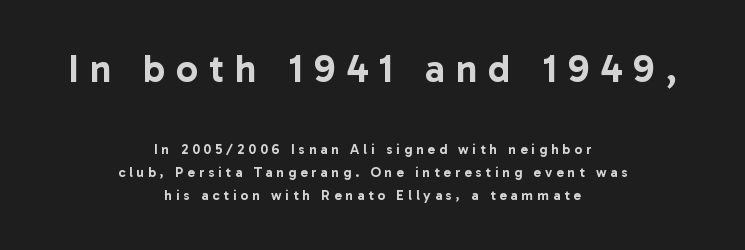
{"serif": "no", "italic": "no", "width": "normal", "stroke_contrast": "low", "x_height": "medium", "monospaced": "no", "underline": "no", "align": "center", "line_spacing": "normal", "line_spacing_ratio": 1.64, "letter_spacing": "wide", "letter_spacing_em": 0.28, "larger_block": "first", "size_ratio": 2.79, "glyph_px": 39}
